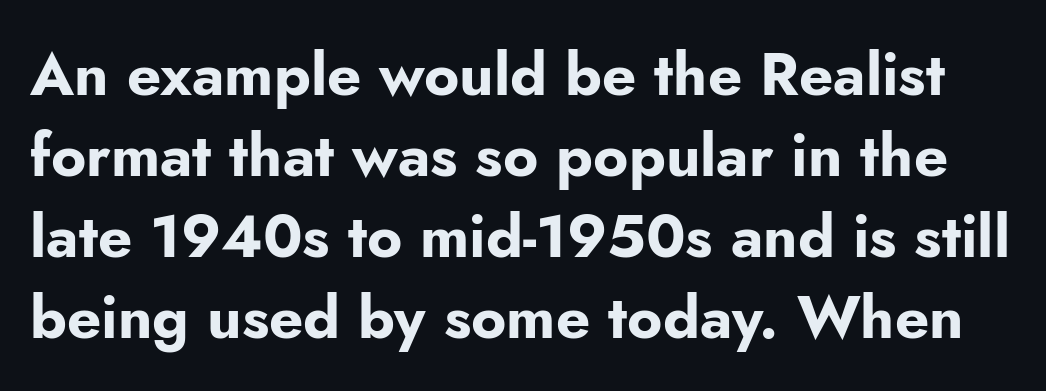
The image shows 60 px bold sans-serif type, upright; set normal line spacing (1.35x), normal letter spacing, not underlined; low stroke contrast and a small x-height.
